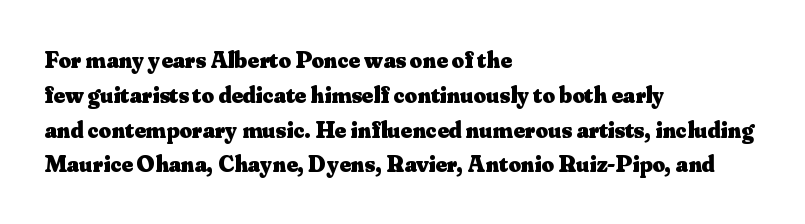
Nope, not italic — everything's standing straight. The passage shown has conventional tracking throughout. Bold? Absolutely — the strokes are thick and heavy. If you drew a ruler down the left edge, every line would touch it. The gap between lines stays unmarked. Horizontal bands of white between lines are of average thickness.
